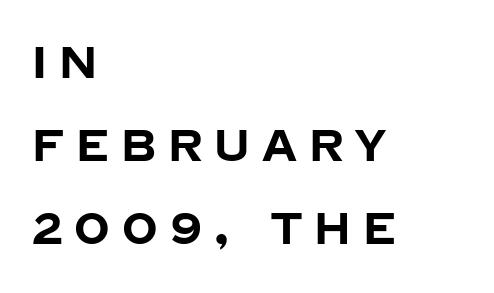
The image shows 44 px bold sans-serif type, upright; set left-aligned, line spacing 1.89x, unusually wide letter spacing (+0.27 em), not underlined; low stroke contrast and a large x-height.
